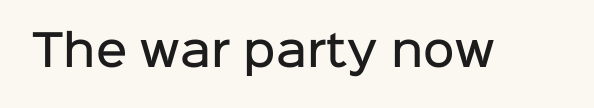
{"serif": "no", "italic": "no", "bold": "semi", "weight": "semibold", "width": "normal", "stroke_contrast": "low", "x_height": "medium", "monospaced": "no", "underline": "no", "letter_spacing": "normal", "letter_spacing_em": 0.0, "glyph_px": 43}
